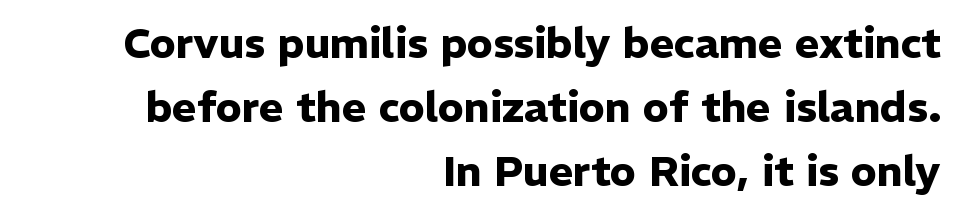
The image shows 42 px heavy sans-serif type, upright; set right-aligned, normal line spacing (1.52x), normal letter spacing, not underlined; low stroke contrast and a medium x-height.
